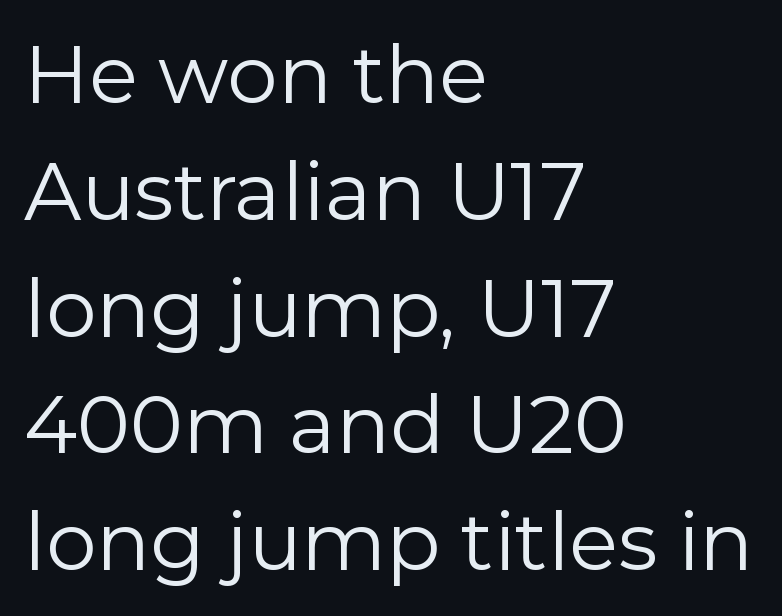
The image shows 80 px regular-weight sans-serif type, upright; set left-aligned, normal line spacing (1.46x), normal letter spacing, not underlined; low stroke contrast and a medium x-height.
